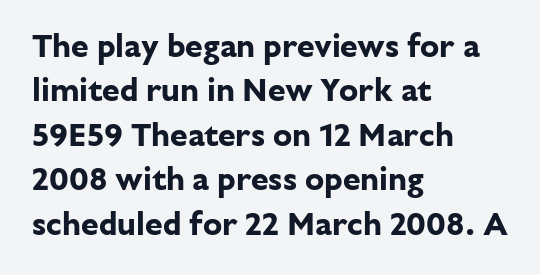
{"serif": "no", "italic": "no", "bold": "yes", "weight": "bold", "width": "normal", "stroke_contrast": "low", "x_height": "medium", "monospaced": "no", "underline": "no", "align": "left", "line_spacing": "normal", "line_spacing_ratio": 1.39, "letter_spacing": "normal", "letter_spacing_em": 0.0, "glyph_px": 32}
